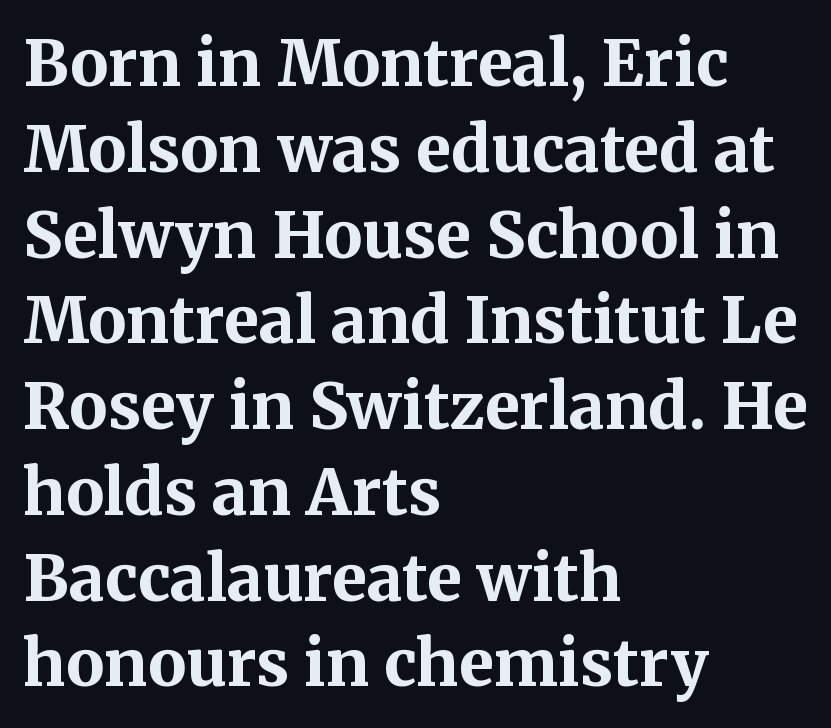
The image shows 64 px bold serif type, upright; set left-aligned, normal line spacing (1.34x), normal letter spacing, not underlined; medium stroke contrast and a medium x-height.
